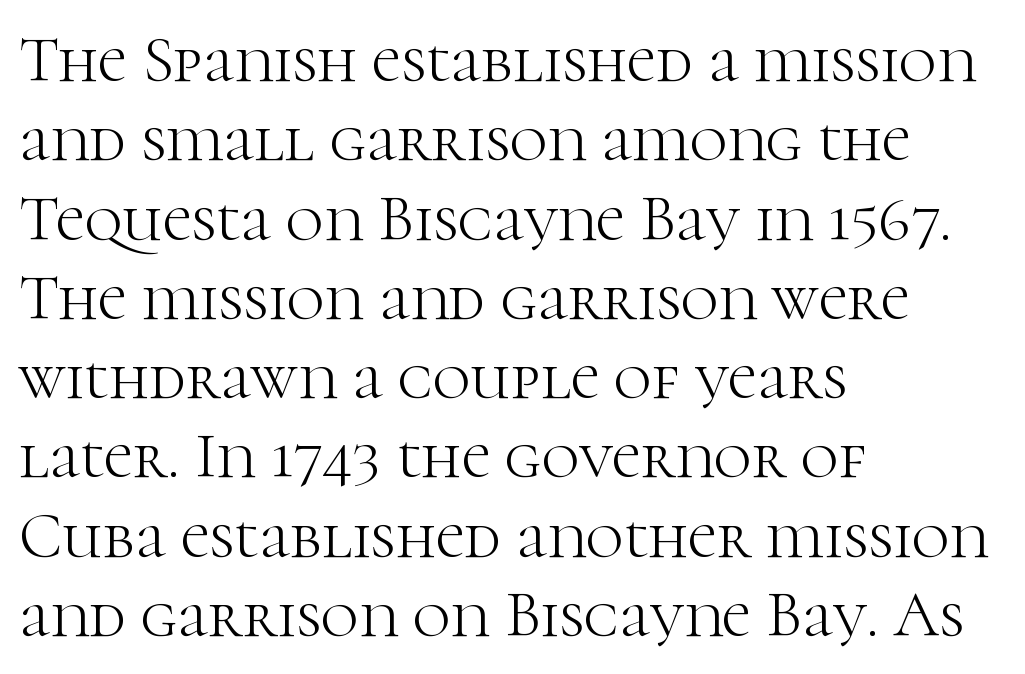
The image shows 65 px light serif type, upright; set left-aligned, line spacing 1.22x, normal letter spacing, not underlined; high stroke contrast and a medium x-height.
